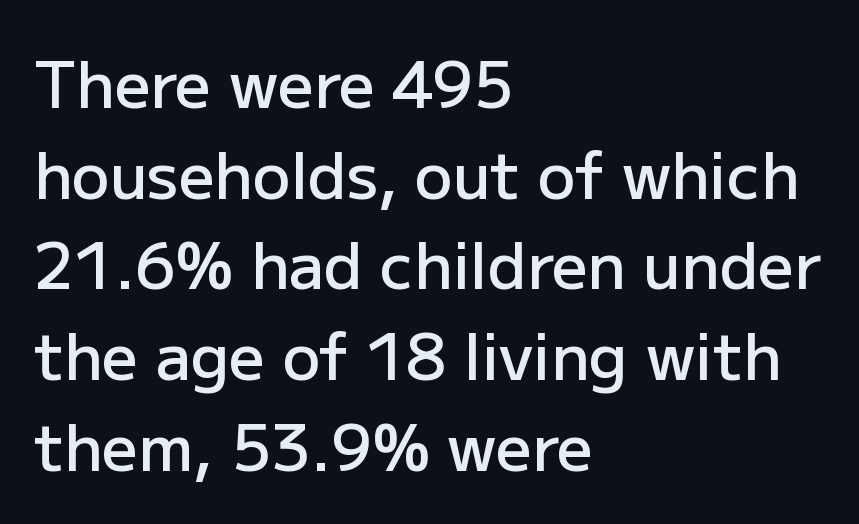
The image shows 63 px semibold sans-serif type, upright; set left-aligned, normal line spacing (1.44x), normal letter spacing, not underlined; low stroke contrast and a medium x-height.
